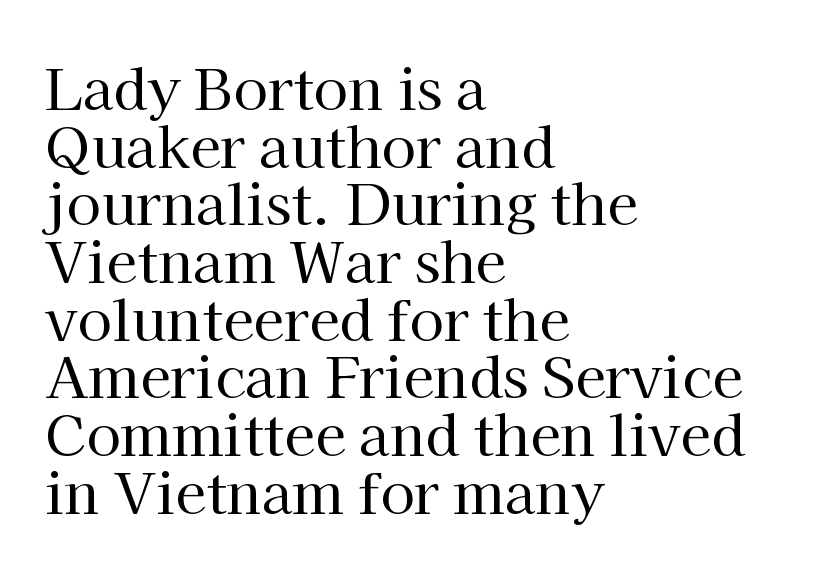
{"serif": "yes", "italic": "no", "bold": "no", "weight": "regular", "width": "normal", "stroke_contrast": "high", "x_height": "medium", "monospaced": "no", "underline": "no", "align": "left", "line_spacing": "tight", "line_spacing_ratio": 1.03, "letter_spacing": "normal", "letter_spacing_em": 0.0, "glyph_px": 56}
